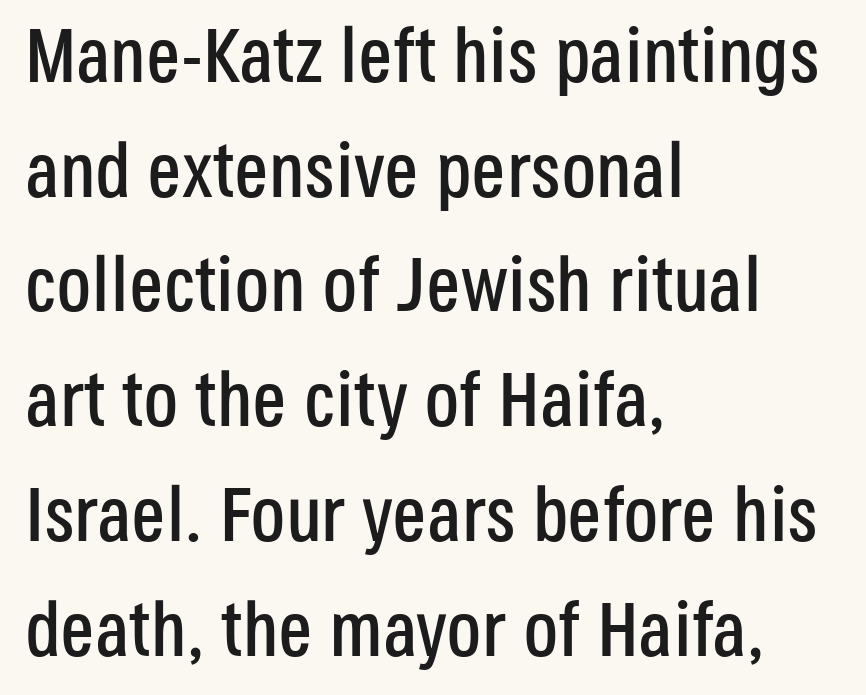
Q: Is the text italic (slanted)? A: No, it is upright.
Q: Is the typeface a serif or a sans-serif typeface? A: Sans-serif.
Q: Is the text underlined? A: No.
Q: How is the paragraph aligned? A: Left-aligned.
Q: Is the spacing between letters normal or unusually wide? A: Normal.
Q: Is the spacing between lines tight, normal or loose? A: Normal.
Q: Width (condensed, normal, or wide)? A: Condensed.
Q: Stroke contrast? A: Low.
Q: x-height? A: Large.
Q: Monospaced? A: No.
